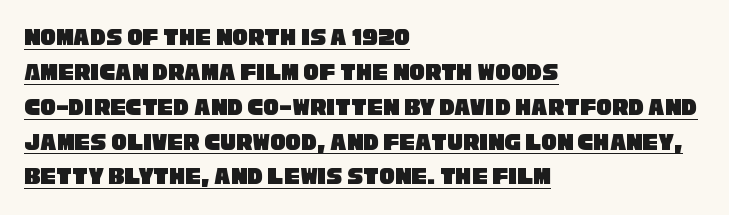
The image shows 26 px text type; set left-aligned, normal line spacing (1.34x), normal letter spacing, underlined.
